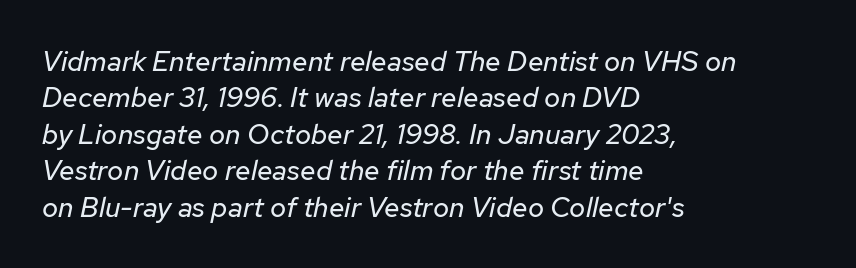
Vertical spacing — default. The baseline area is clear. A typesetter would mark this as italic. Spacing between characters is what you'd get straight out of the box. Stroke thickness stays within the range of a standard reading face or lighter. The passage shown is typed in a proportional face where columns would drift.
